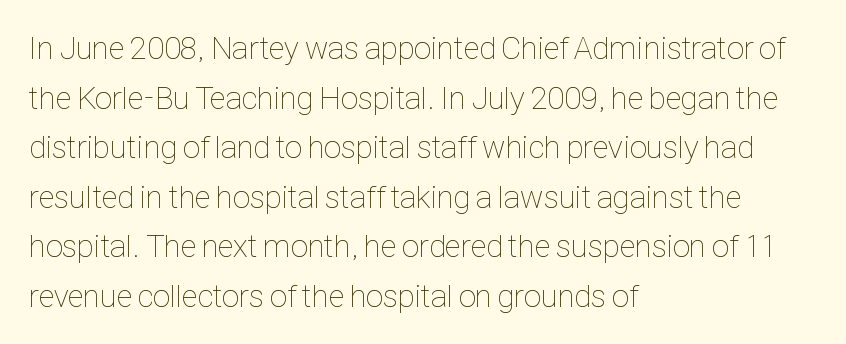
{"italic": "no", "bold": "no", "weight": "thin", "width": "condensed", "stroke_contrast": "low", "x_height": "medium", "monospaced": "no", "underline": "no", "align": "left", "line_spacing": "normal", "line_spacing_ratio": 1.55, "letter_spacing": "normal", "letter_spacing_em": 0.0, "glyph_px": 32}
